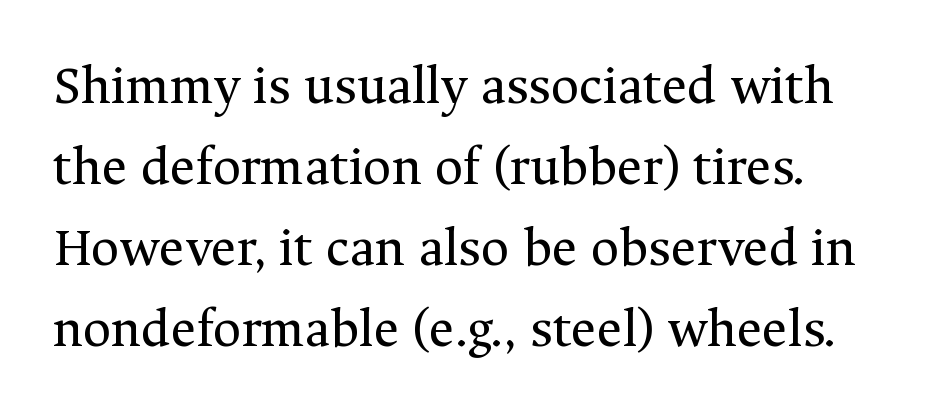
The image shows 55 px regular-weight serif type, upright; set left-aligned, normal line spacing (1.47x), normal letter spacing, not underlined; medium stroke contrast and a medium x-height.
